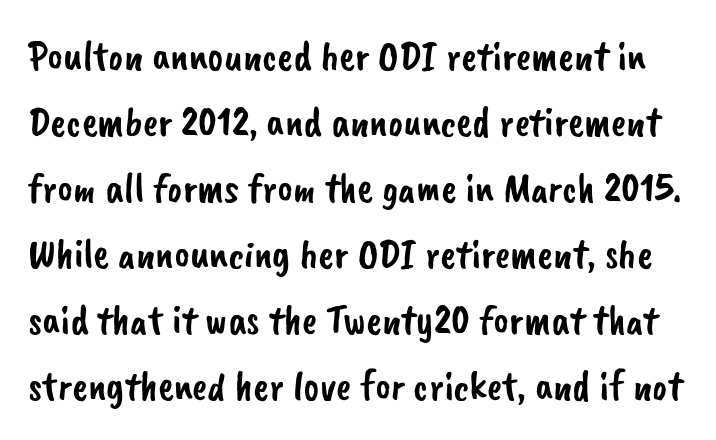
{"serif": "no", "width": "normal", "stroke_contrast": "low", "x_height": "small", "monospaced": "no", "underline": "no", "line_spacing": "normal", "line_spacing_ratio": 1.57, "letter_spacing": "normal", "letter_spacing_em": 0.0, "glyph_px": 42}
